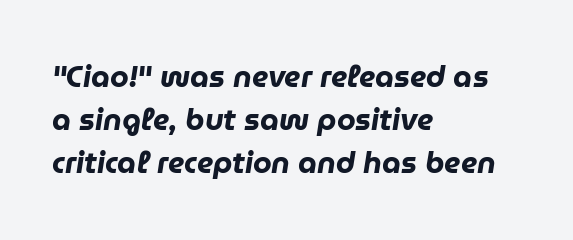
Q: Is the text bold? A: Yes.
Q: Is the text italic (slanted)? A: Yes, it leans right by about 9 degrees.
Q: Is the text underlined? A: No.
Q: How is the paragraph aligned? A: Left-aligned.
Q: Is the spacing between letters normal or unusually wide? A: Normal.
Q: Is the spacing between lines tight, normal or loose? A: Normal.
Q: Width (condensed, normal, or wide)? A: Normal.
Q: Stroke contrast? A: Low.
Q: x-height? A: Medium.
Q: Monospaced? A: No.
